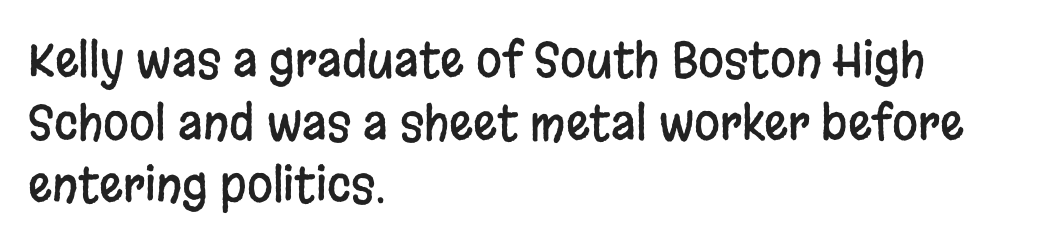
A typesetter would call this zero additional tracking. The lines are quadded left. Quick note: underline off. Students, observe: this is what conventionally led text looks like. Think of a printed novel: that variable character pitch is what you see here. Is there any slant? The stems are plumb.
